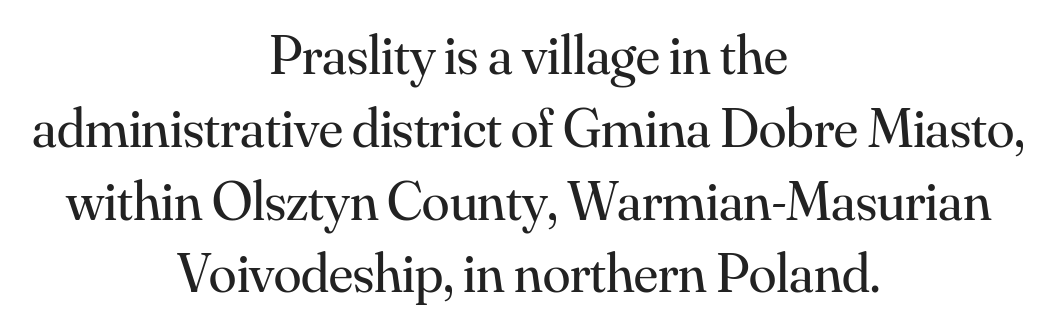
{"serif": "yes", "italic": "no", "bold": "no", "weight": "regular", "width": "normal", "stroke_contrast": "medium", "x_height": "small", "monospaced": "no", "underline": "no", "align": "center", "line_spacing": "normal", "line_spacing_ratio": 1.3, "letter_spacing": "normal", "letter_spacing_em": 0.0, "glyph_px": 56}
